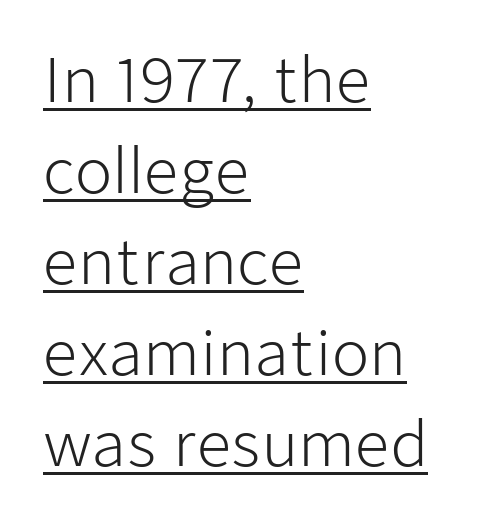
The image shows 61 px light sans-serif type, upright; set left-aligned, normal line spacing (1.49x), normal letter spacing, underlined; low stroke contrast and a medium x-height.
